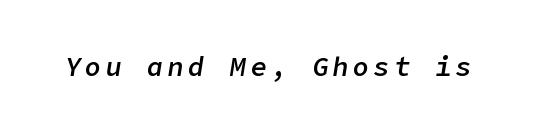
Style check: oblique. The string is rendered with underlining switched off. Compared with an ordinary text face, these strokes are moderately heavier — a semibold.
